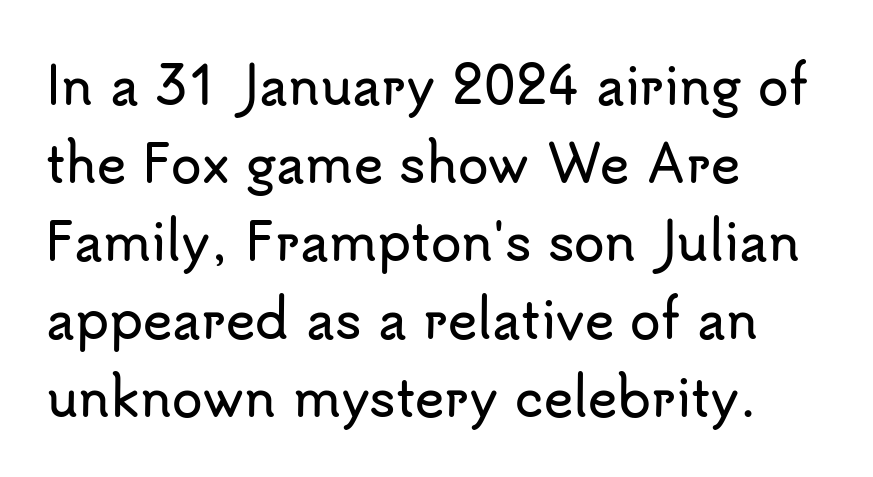
{"serif": "no", "italic": "no", "width": "normal", "stroke_contrast": "low", "x_height": "small", "monospaced": "no", "underline": "no", "align": "left", "line_spacing": "normal", "line_spacing_ratio": 1.56, "letter_spacing": "normal", "letter_spacing_em": 0.0, "glyph_px": 50}
